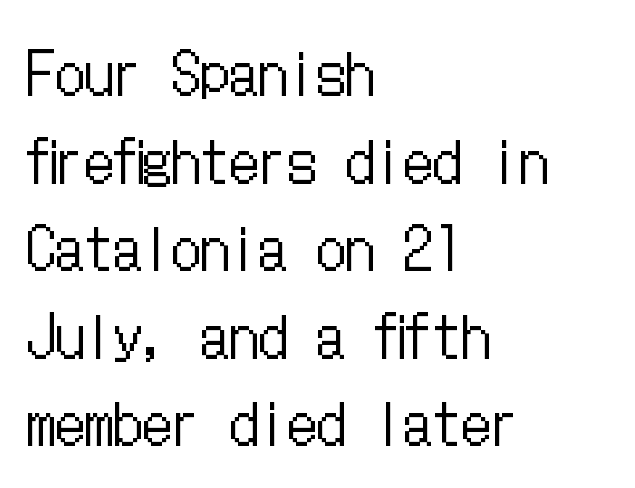
The image shows 58 px regular-weight, condensed type, upright; set left-aligned, normal line spacing (1.51x), normal letter spacing, not underlined; low stroke contrast and a medium x-height.
